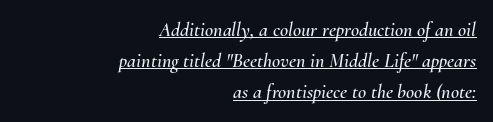
The image shows 20 px text type, italic (leaning right); set right-aligned, normal line spacing (1.56x), normal letter spacing, underlined.
